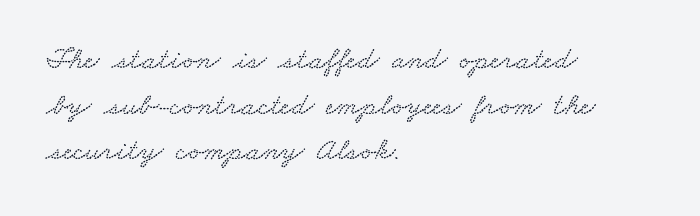
Q: Is the text underlined? A: No.
Q: How is the paragraph aligned? A: Left-aligned.
Q: Is the spacing between letters normal or unusually wide? A: Normal.
Q: Is the spacing between lines tight, normal or loose? A: Normal.
Q: Width (condensed, normal, or wide)? A: Wide.
Q: Stroke contrast? A: Low.
Q: x-height? A: Small.
Q: Monospaced? A: No.
